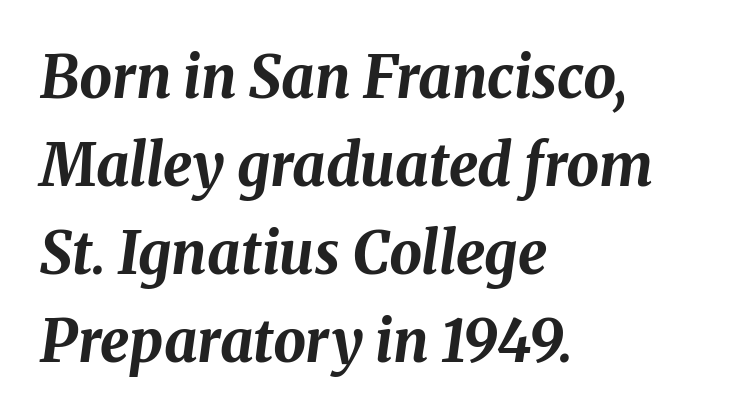
Q: Is the text bold? A: Yes.
Q: Is the text italic (slanted)? A: Yes, it leans right by about 8 degrees.
Q: Is the text underlined? A: No.
Q: How is the paragraph aligned? A: Left-aligned.
Q: Is the spacing between letters normal or unusually wide? A: Normal.
Q: Is the spacing between lines tight, normal or loose? A: Normal.
Q: Width (condensed, normal, or wide)? A: Normal.
Q: Stroke contrast? A: Medium.
Q: x-height? A: Medium.
Q: Monospaced? A: No.
